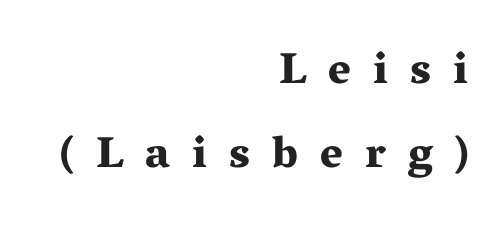
Q: Is the text bold? A: Yes.
Q: Is the text italic (slanted)? A: No, it is upright.
Q: Is the typeface a serif or a sans-serif typeface? A: Serif.
Q: Is the text underlined? A: No.
Q: How is the paragraph aligned? A: Right-aligned.
Q: Is the spacing between letters normal or unusually wide? A: Unusually wide.
Q: Is the spacing between lines tight, normal or loose? A: Loose.
Q: Width (condensed, normal, or wide)? A: Wide.
Q: Stroke contrast? A: Medium.
Q: x-height? A: Medium.
Q: Monospaced? A: No.
